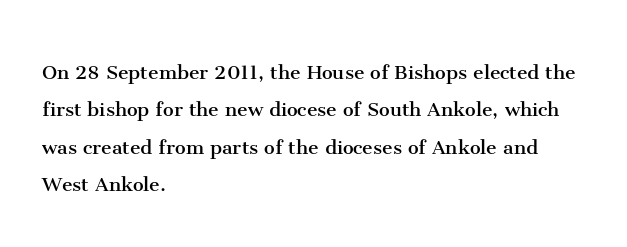
The image shows 24 px text type, upright; set left-aligned, normal line spacing (1.56x), normal letter spacing, not underlined.
